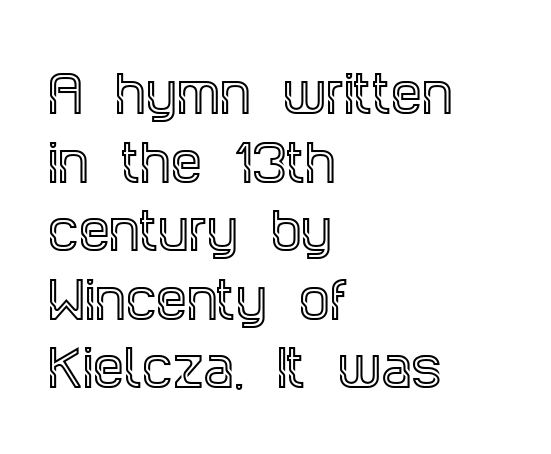
{"serif": "yes", "italic": "no", "width": "condensed", "x_height": "large", "monospaced": "no", "underline": "no", "align": "left", "line_spacing": "normal", "line_spacing_ratio": 1.4, "letter_spacing": "normal", "letter_spacing_em": 0.0, "glyph_px": 49}
